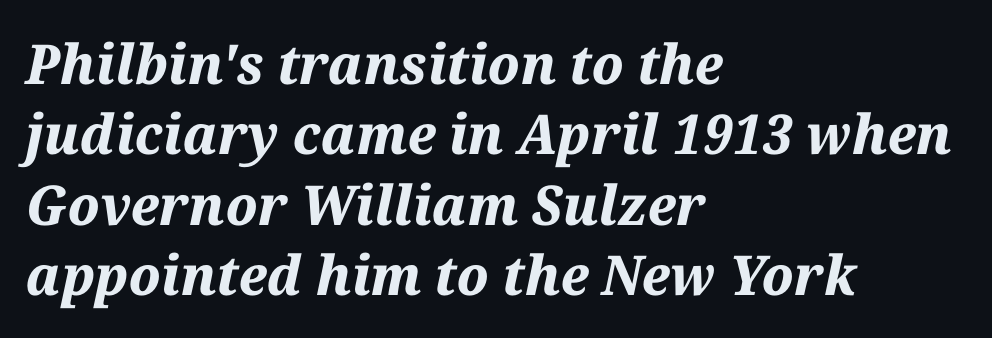
Q: Is the text bold? A: Yes.
Q: Is the text italic (slanted)? A: Yes, it leans right by about 12 degrees.
Q: Is the text underlined? A: No.
Q: How is the paragraph aligned? A: Left-aligned.
Q: Is the spacing between letters normal or unusually wide? A: Normal.
Q: Is the spacing between lines tight, normal or loose? A: Normal.
Q: Width (condensed, normal, or wide)? A: Normal.
Q: Stroke contrast? A: Medium.
Q: x-height? A: Medium.
Q: Monospaced? A: No.
